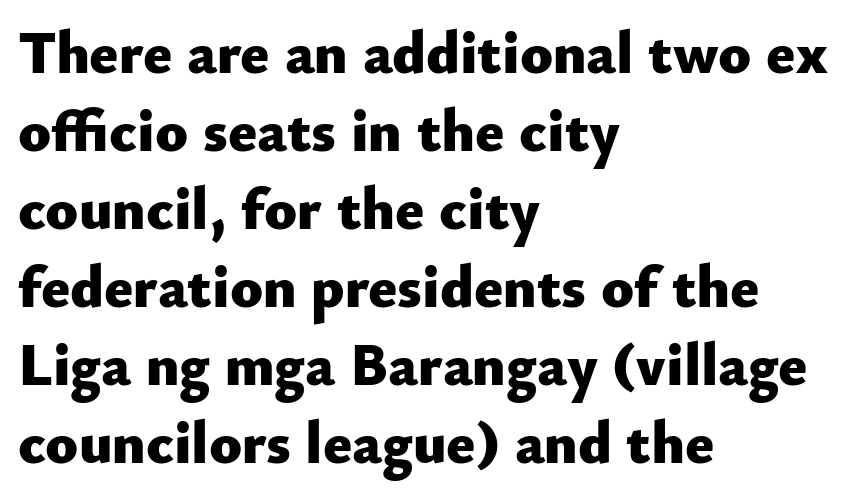
Is this a fixed-width face? No — the glyphs have proportional, varying widths. The paragraph has a hard left edge and a soft right edge. Weight: bold. Nope, not italic — everything's standing straight. Examine the stroke ends and you'll find no serifs. Lines of text with bare space underneath.
